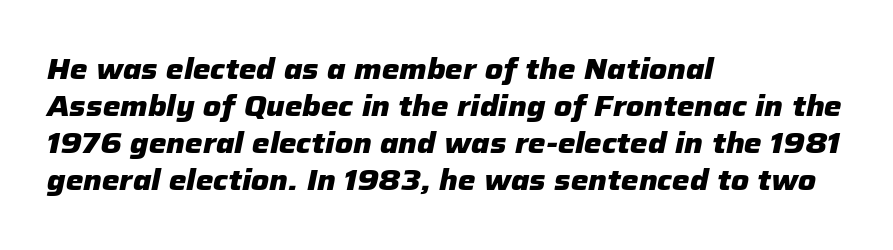
{"italic": "yes", "lean": "right", "slant_degrees": 12, "bold": "yes", "weight": "heavy", "width": "normal", "stroke_contrast": "low", "x_height": "medium", "monospaced": "no", "underline": "no", "align": "left", "line_spacing": "normal", "line_spacing_ratio": 1.32, "letter_spacing": "normal", "letter_spacing_em": 0.0, "glyph_px": 28}
